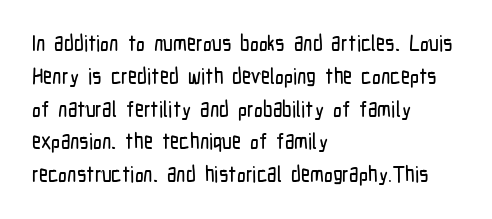
{"italic": "no", "underline": "no", "align": "left", "line_spacing": "normal", "line_spacing_ratio": 1.49, "letter_spacing": "normal", "letter_spacing_em": 0.0, "glyph_px": 22}
